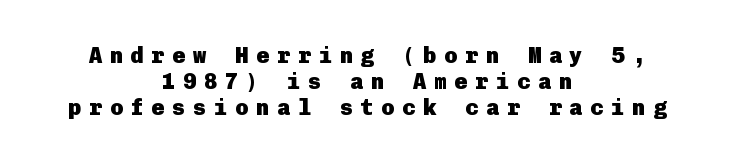
The rag falls on both sides of this text block equally. Does extra space separate the letters? Yes, quite a lot of it. Letters rest on an invisible, unmarked baseline. A typesetter would mark this as roman, not italic.
